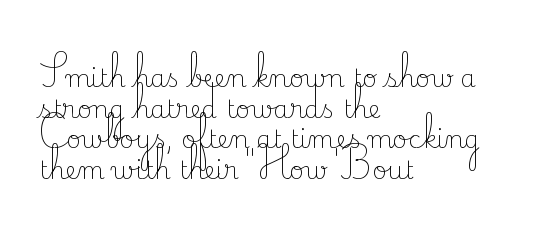
{"italic": "no", "bold": "no", "underline": "no", "align": "left", "line_spacing_ratio": 1.23, "letter_spacing": "normal", "letter_spacing_em": 0.0, "glyph_px": 25}
